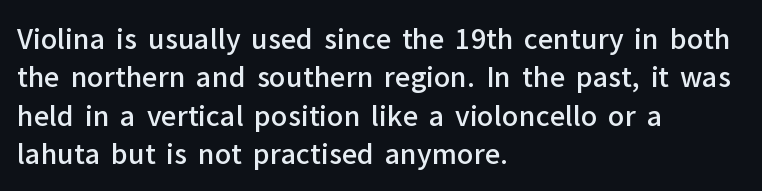
{"italic": "no", "bold": "semi", "underline": "no", "align": "left", "line_spacing": "normal", "line_spacing_ratio": 1.42, "letter_spacing": "normal", "letter_spacing_em": 0.0, "glyph_px": 27}
